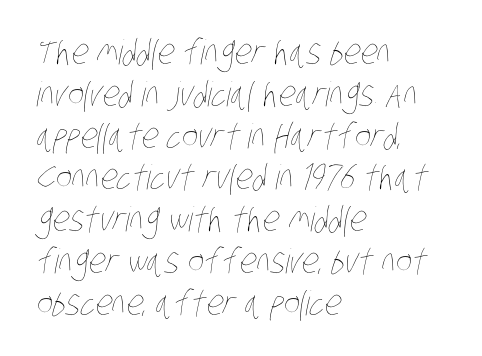
Q: Is the text bold? A: No.
Q: Is the text underlined? A: No.
Q: How is the paragraph aligned? A: Left-aligned.
Q: Is the spacing between letters normal or unusually wide? A: Normal.
Q: Width (condensed, normal, or wide)? A: Condensed.
Q: Stroke contrast? A: Low.
Q: x-height? A: Large.
Q: Monospaced? A: No.
